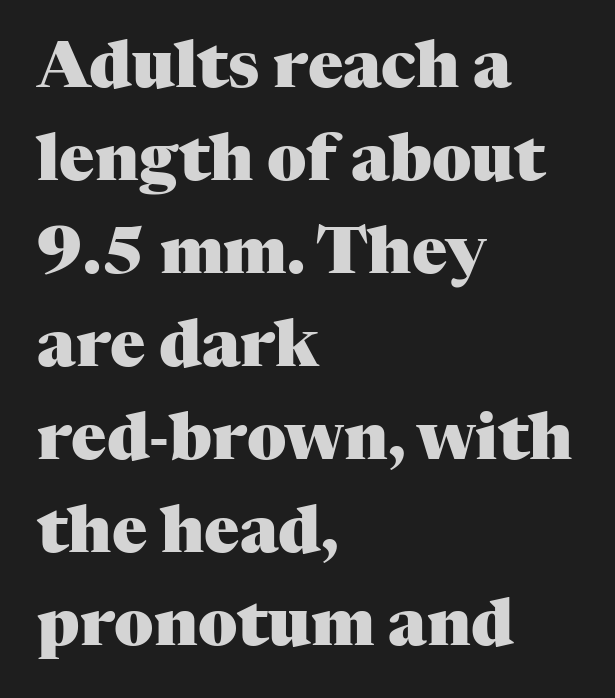
The image shows 65 px heavy serif type, upright; set left-aligned, normal line spacing (1.43x), normal letter spacing, not underlined; medium stroke contrast and a medium x-height.
